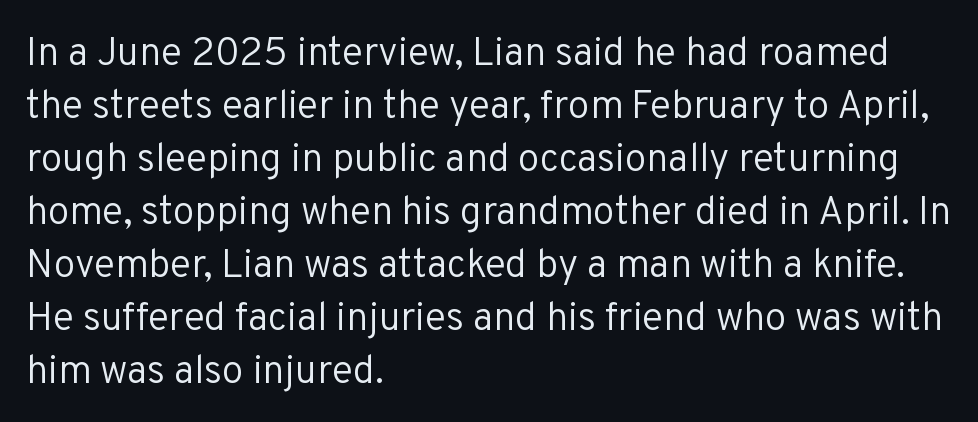
The image shows 39 px regular-weight sans-serif type, upright; set left-aligned, normal line spacing (1.36x), normal letter spacing, not underlined; low stroke contrast and a medium x-height.
